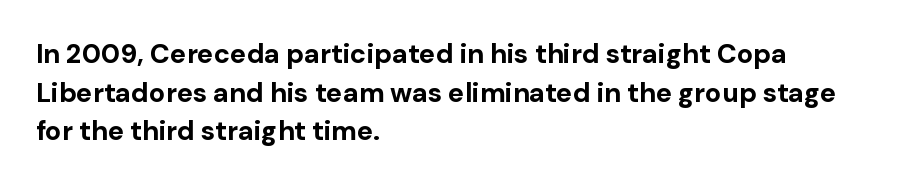
Q: Is the text bold? A: Yes.
Q: Is the text italic (slanted)? A: No, it is upright.
Q: Is the text underlined? A: No.
Q: How is the paragraph aligned? A: Left-aligned.
Q: Is the spacing between letters normal or unusually wide? A: Normal.
Q: Is the spacing between lines tight, normal or loose? A: Normal.
